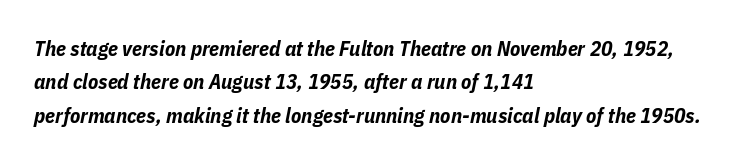
The image shows 21 px bold type, italic (leaning right); set left-aligned, normal line spacing (1.59x), normal letter spacing, not underlined.
